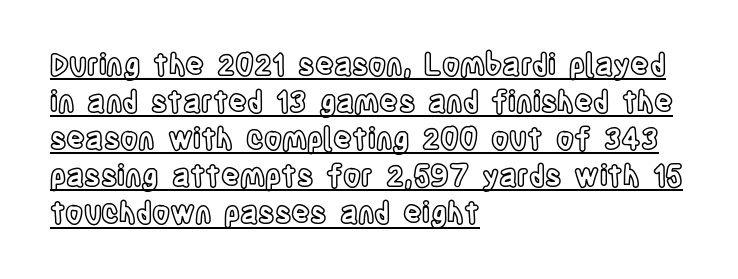
The image shows 29 px condensed type, upright; set left-aligned, normal line spacing (1.28x), normal letter spacing, underlined; a large x-height.
